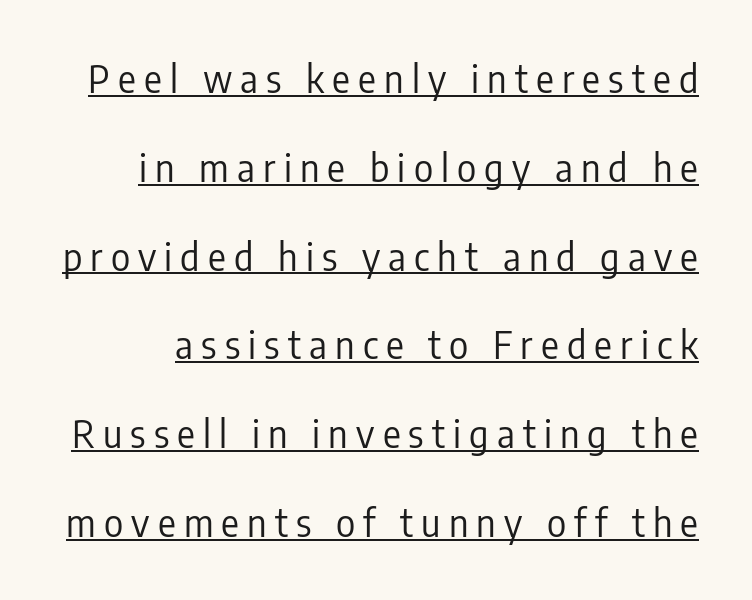
The image shows 37 px regular-weight, condensed sans-serif type, upright; set loose line spacing (2.4x), unusually wide letter spacing (+0.22 em), underlined; low stroke contrast and a medium x-height.
